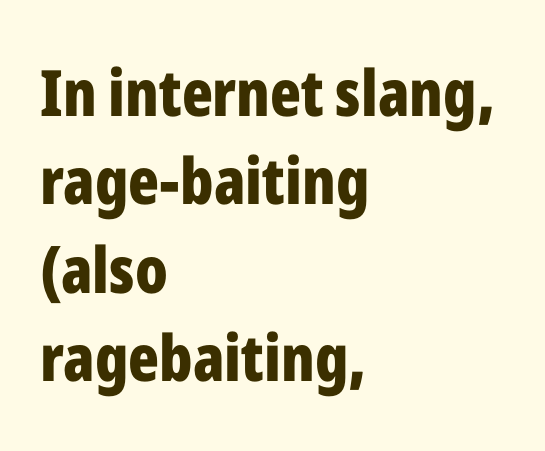
The image shows 64 px bold, condensed sans-serif type, upright; set left-aligned, normal line spacing (1.38x), normal letter spacing, not underlined; low stroke contrast and a medium x-height.
